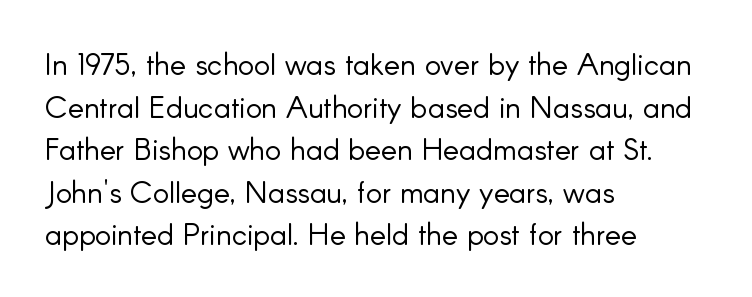
The image shows 30 px light sans-serif type, upright; set left-aligned, normal line spacing (1.42x), normal letter spacing, not underlined; low stroke contrast and a small x-height.
